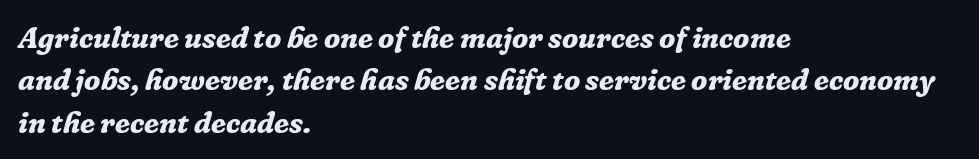
{"serif": "yes", "italic": "yes", "lean": "right", "slant_degrees": 16, "bold": "yes", "weight": "bold", "width": "normal", "stroke_contrast": "low", "x_height": "medium", "monospaced": "no", "underline": "no", "align": "left", "line_spacing": "normal", "line_spacing_ratio": 1.41, "letter_spacing": "normal", "letter_spacing_em": 0.0, "glyph_px": 30}
